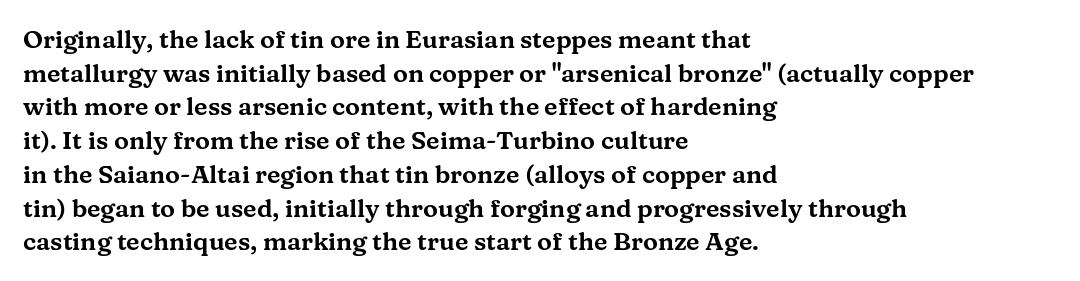
{"italic": "no", "underline": "no", "align": "left", "line_spacing": "normal", "line_spacing_ratio": 1.35, "letter_spacing": "normal", "letter_spacing_em": 0.0, "glyph_px": 25}
